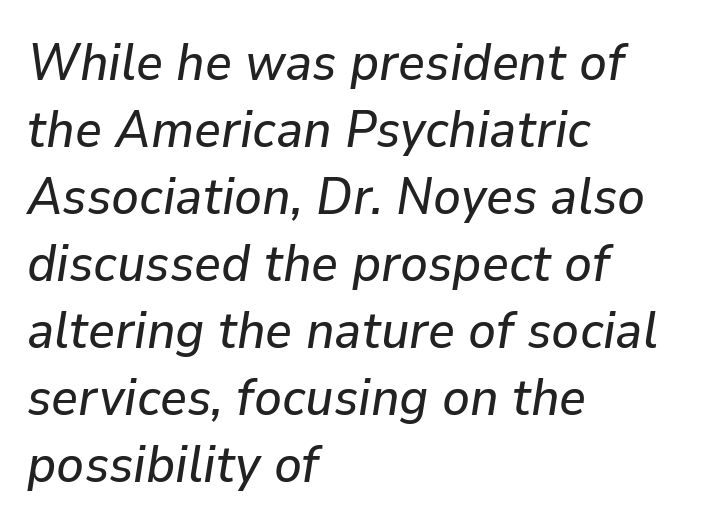
{"italic": "yes", "lean": "right", "slant_degrees": 9, "width": "normal", "stroke_contrast": "low", "x_height": "medium", "monospaced": "no", "underline": "no", "align": "left", "line_spacing": "normal", "line_spacing_ratio": 1.29, "letter_spacing": "normal", "letter_spacing_em": 0.0, "glyph_px": 52}
